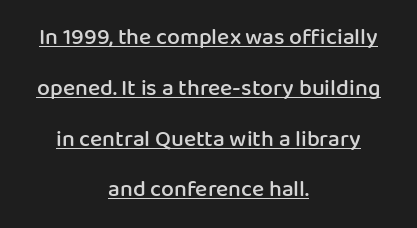
{"italic": "no", "bold": "semi", "underline": "yes", "align": "center", "line_spacing": "loose", "line_spacing_ratio": 2.21, "letter_spacing": "normal", "letter_spacing_em": 0.0, "glyph_px": 23}
